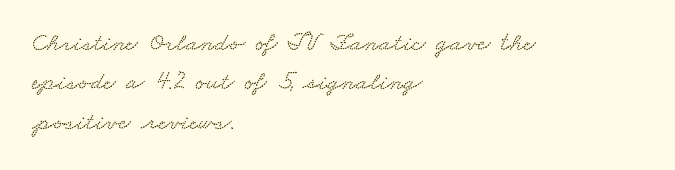
Q: Is the text underlined? A: No.
Q: How is the paragraph aligned? A: Left-aligned.
Q: Is the spacing between letters normal or unusually wide? A: Normal.
Q: Is the spacing between lines tight, normal or loose? A: Normal.
